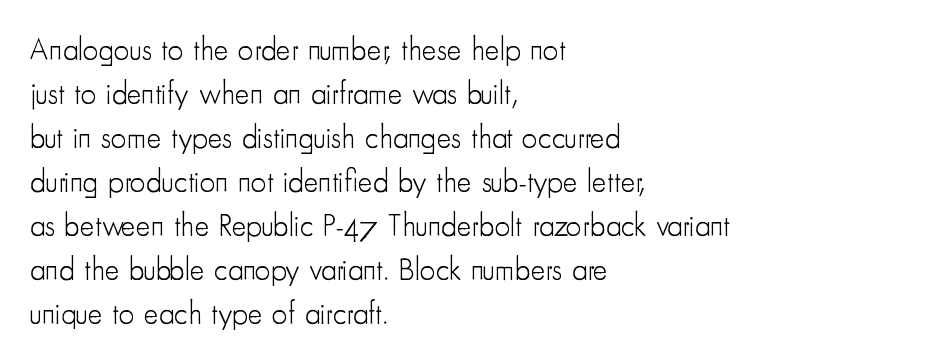
The image shows 31 px light, condensed sans-serif type, upright; set left-aligned, normal line spacing (1.42x), normal letter spacing, not underlined; low stroke contrast and a small x-height.
